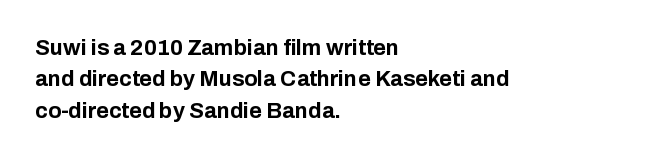
{"italic": "no", "bold": "yes", "underline": "no", "align": "left", "line_spacing": "normal", "line_spacing_ratio": 1.43, "letter_spacing": "normal", "letter_spacing_em": 0.0, "glyph_px": 22}
